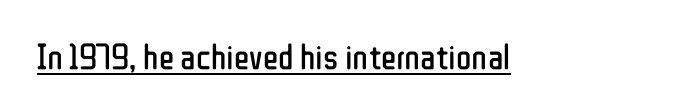
{"serif": "no", "italic": "no", "bold": "no", "weight": "regular", "width": "condensed", "stroke_contrast": "low", "x_height": "medium", "monospaced": "no", "underline": "yes", "letter_spacing": "normal", "letter_spacing_em": 0.0, "glyph_px": 36}
